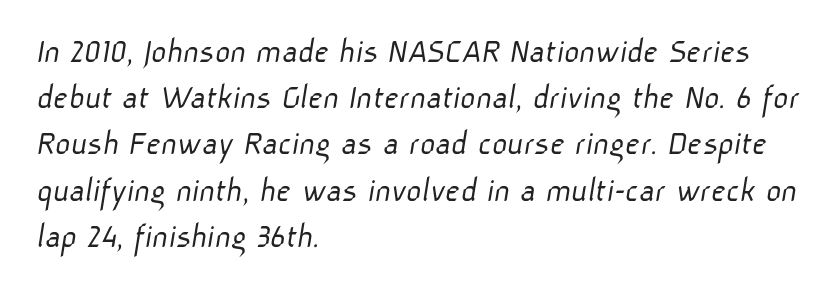
The passage shown is typed in a proportional face where columns would drift. Classification — sans serif. The specimen omits any rule beneath the text block's lines. What stands out about the letter spacing? Nothing — it is the standard amount. The face looks like a standard text weight, possibly lighter.
